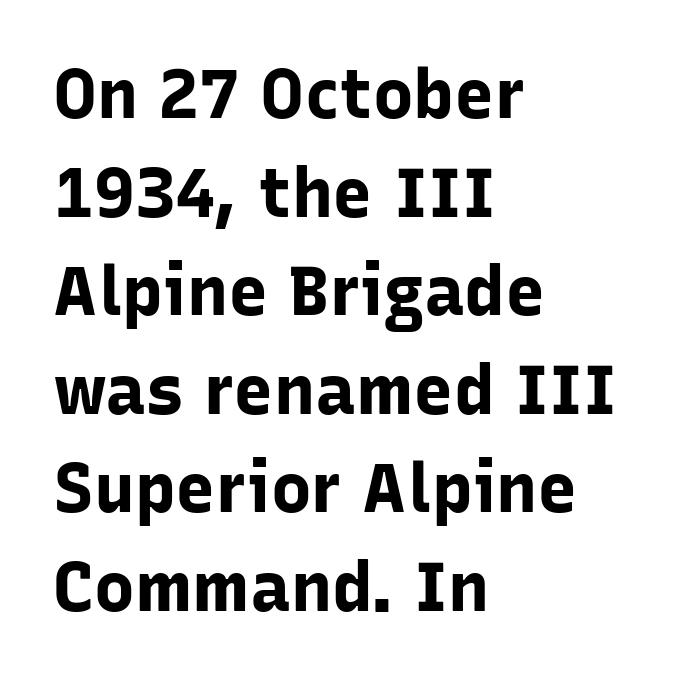
Typographically, this falls in the sans-serif category. Each row of text sits above clean, open space. These lines were composed using upright roman letters. The face used here has the dense, thick strokes of a bold.
